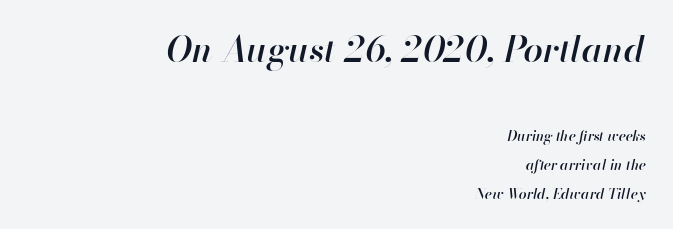
Looking at the ascenders, they clearly lean. Heft: intermediate — a semibold. Line ends are locked; line starts wander. Inter-character spacing is left at the font's built-in metrics.
